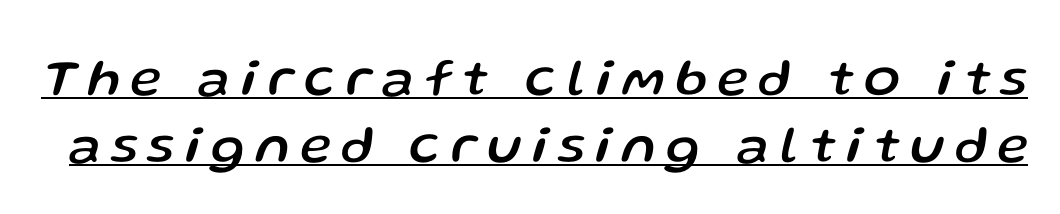
Q: Is the text italic (slanted)? A: Yes, it leans right by about 13 degrees.
Q: Is the text underlined? A: Yes.
Q: Is the spacing between letters normal or unusually wide? A: Unusually wide.
Q: Is the spacing between lines tight, normal or loose? A: Normal.
Q: Width (condensed, normal, or wide)? A: Normal.
Q: Stroke contrast? A: Low.
Q: x-height? A: Medium.
Q: Monospaced? A: No.
